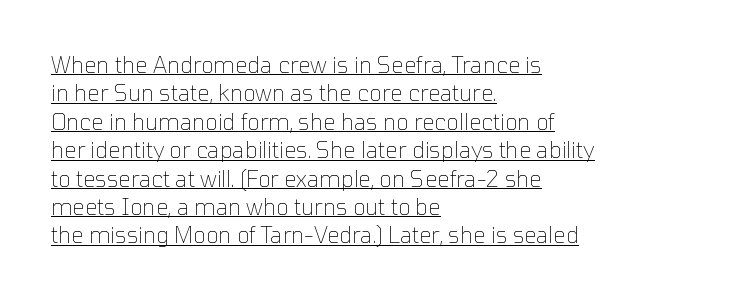
Q: Is the text bold? A: No.
Q: Is the text italic (slanted)? A: No, it is upright.
Q: Is the text underlined? A: Yes.
Q: How is the paragraph aligned? A: Left-aligned.
Q: Is the spacing between letters normal or unusually wide? A: Normal.
Q: Is the spacing between lines tight, normal or loose? A: Normal.
